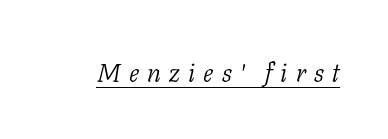
The image shows 26 px text type, italic (leaning right); set unusually wide letter spacing (+0.31 em), underlined.
